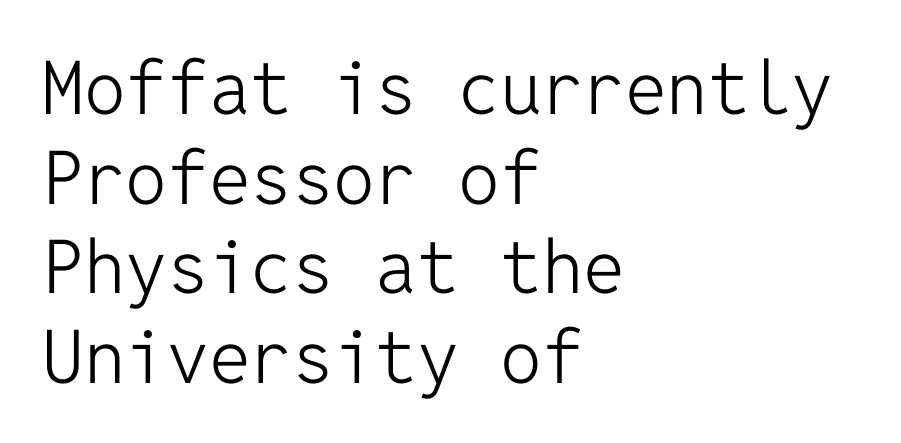
{"serif": "no", "italic": "no", "bold": "no", "weight": "light", "width": "normal", "stroke_contrast": "low", "x_height": "medium", "monospaced": "yes", "underline": "no", "align": "left", "line_spacing_ratio": 1.21, "letter_spacing": "normal", "letter_spacing_em": 0.0, "glyph_px": 74}
